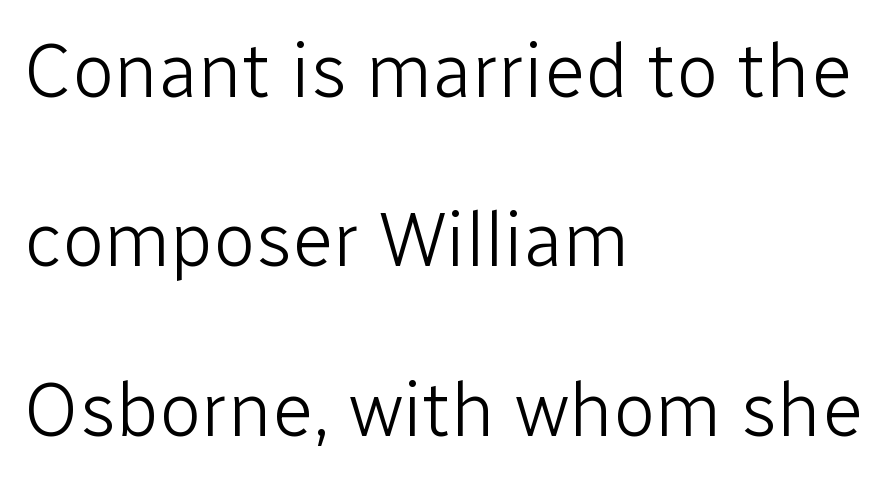
Q: Is the text bold? A: No.
Q: Is the text italic (slanted)? A: No, it is upright.
Q: Is the typeface a serif or a sans-serif typeface? A: Sans-serif.
Q: Is the text underlined? A: No.
Q: How is the paragraph aligned? A: Left-aligned.
Q: Is the spacing between letters normal or unusually wide? A: Normal.
Q: Is the spacing between lines tight, normal or loose? A: Loose.
Q: Width (condensed, normal, or wide)? A: Normal.
Q: Stroke contrast? A: Low.
Q: x-height? A: Medium.
Q: Monospaced? A: No.
